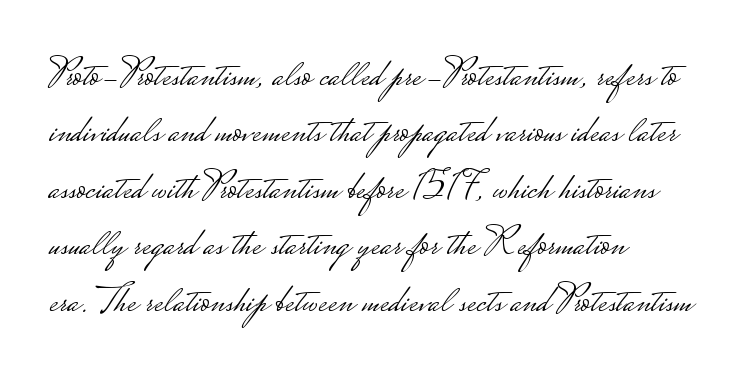
Q: Is the text bold? A: No.
Q: Is the text italic (slanted)? A: Yes.
Q: Is the typeface a serif or a sans-serif typeface? A: Sans-serif.
Q: Is the text underlined? A: No.
Q: How is the paragraph aligned? A: Left-aligned.
Q: Is the spacing between letters normal or unusually wide? A: Normal.
Q: Is the spacing between lines tight, normal or loose? A: Normal.
Q: Width (condensed, normal, or wide)? A: Wide.
Q: Stroke contrast? A: Low.
Q: Monospaced? A: No.
